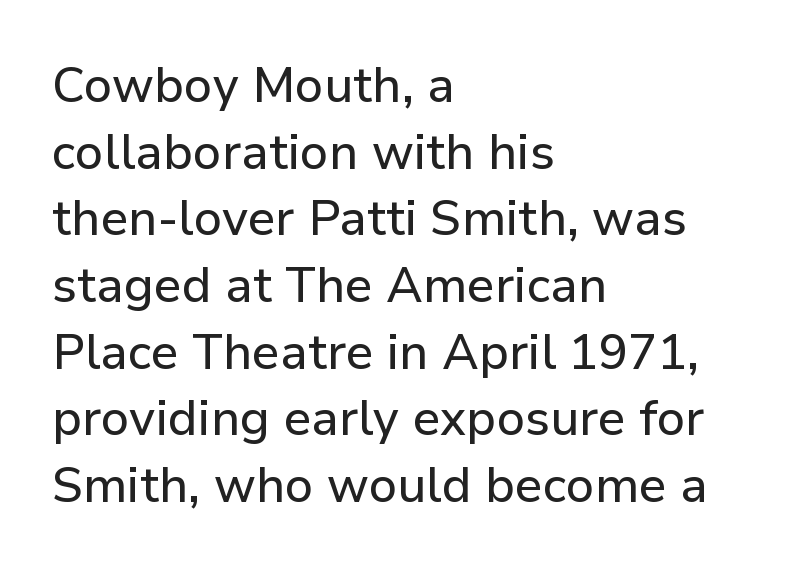
{"serif": "no", "italic": "no", "width": "normal", "stroke_contrast": "low", "x_height": "medium", "monospaced": "no", "underline": "no", "align": "left", "line_spacing": "normal", "line_spacing_ratio": 1.36, "letter_spacing": "normal", "letter_spacing_em": 0.0, "glyph_px": 49}
